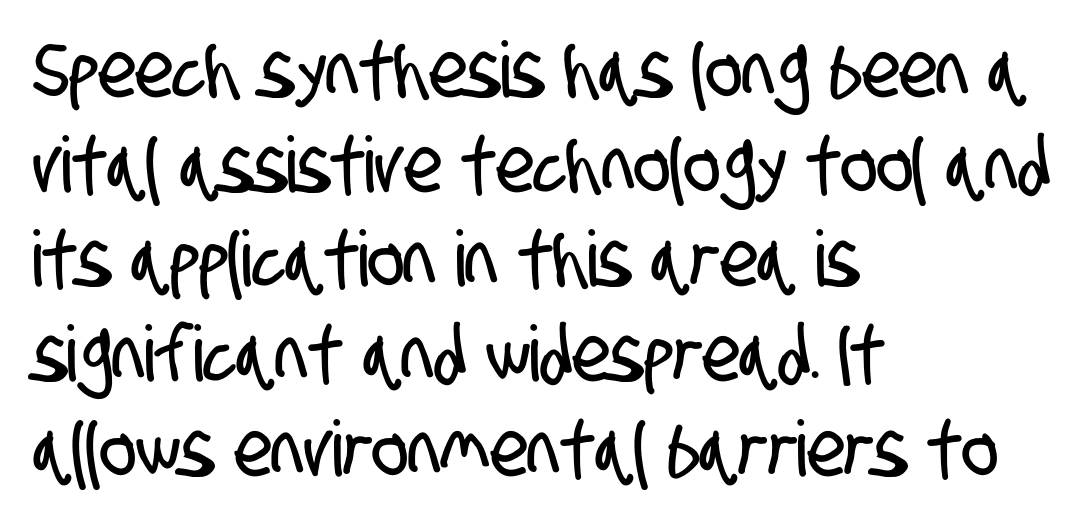
Q: Is the typeface a serif or a sans-serif typeface? A: Sans-serif.
Q: Is the text underlined? A: No.
Q: How is the paragraph aligned? A: Left-aligned.
Q: Is the spacing between letters normal or unusually wide? A: Normal.
Q: Width (condensed, normal, or wide)? A: Condensed.
Q: Stroke contrast? A: Low.
Q: x-height? A: Large.
Q: Monospaced? A: No.
